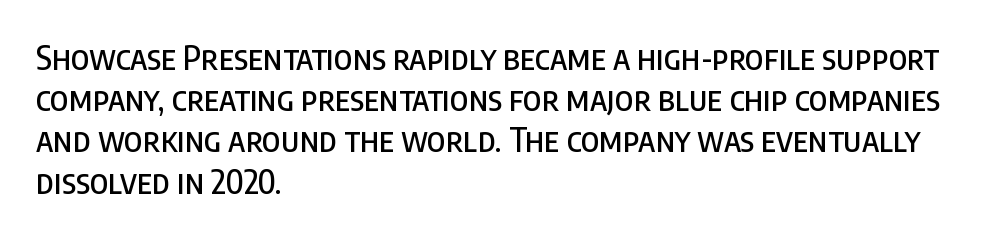
The letters stand straight up with perfectly vertical stems. Caption: standard tracking, unaltered. Unlike a traditional serif, this face leaves its strokes unadorned. Summary of vertical rhythm: regular, with standard interline spacing.
